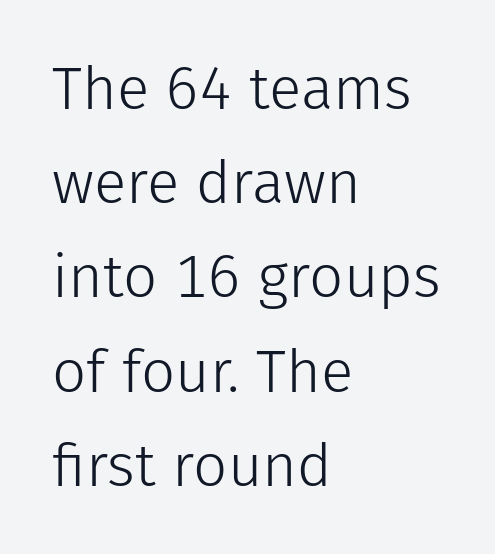
{"serif": "no", "italic": "no", "bold": "no", "weight": "light", "width": "normal", "stroke_contrast": "low", "x_height": "medium", "monospaced": "no", "underline": "no", "align": "left", "line_spacing": "normal", "line_spacing_ratio": 1.57, "letter_spacing": "normal", "letter_spacing_em": 0.0, "glyph_px": 60}
